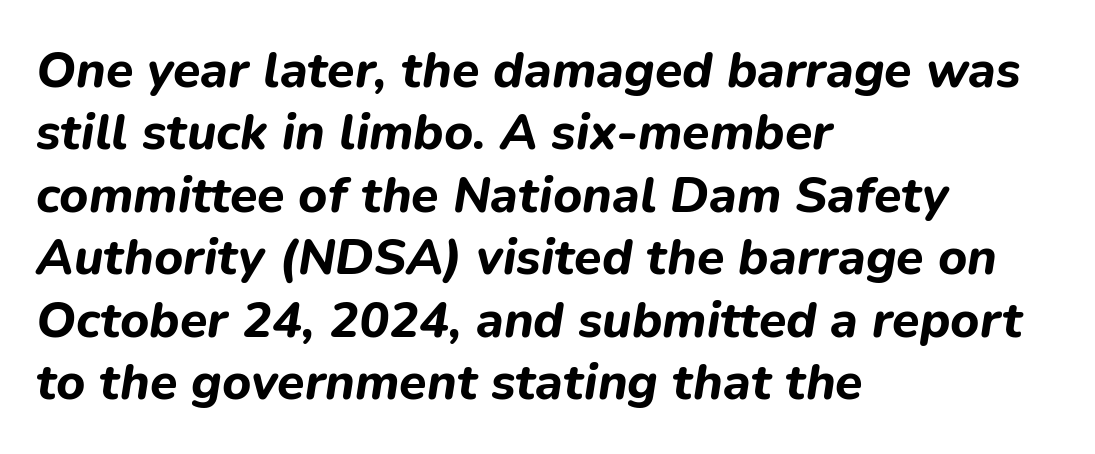
{"italic": "yes", "lean": "right", "slant_degrees": 9, "bold": "yes", "weight": "bold", "width": "normal", "stroke_contrast": "low", "x_height": "medium", "monospaced": "no", "underline": "no", "align": "left", "line_spacing": "normal", "line_spacing_ratio": 1.25, "letter_spacing": "normal", "letter_spacing_em": 0.0, "glyph_px": 50}
